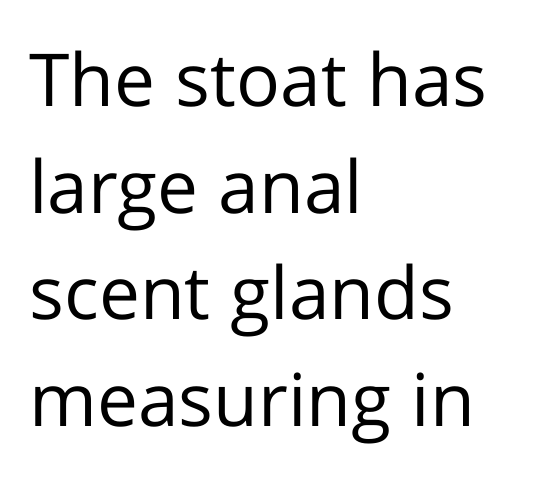
Q: Is the text bold? A: No.
Q: Is the text italic (slanted)? A: No, it is upright.
Q: Is the typeface a serif or a sans-serif typeface? A: Sans-serif.
Q: Is the text underlined? A: No.
Q: How is the paragraph aligned? A: Left-aligned.
Q: Is the spacing between letters normal or unusually wide? A: Normal.
Q: Is the spacing between lines tight, normal or loose? A: Normal.
Q: Width (condensed, normal, or wide)? A: Normal.
Q: Stroke contrast? A: Low.
Q: x-height? A: Medium.
Q: Monospaced? A: No.
